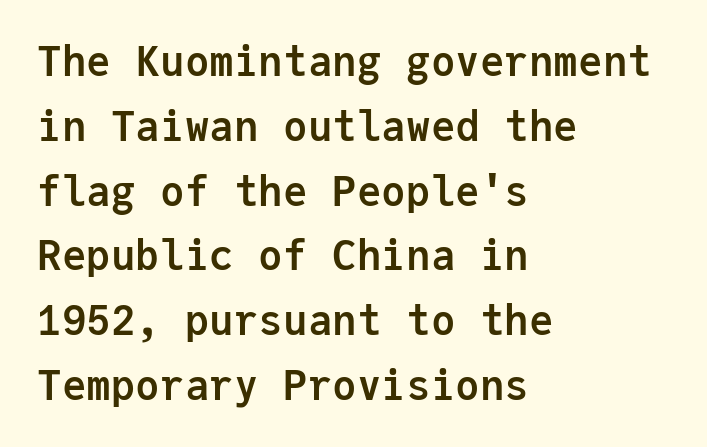
The image shows 41 px semibold sans-serif type, upright, monospaced; set left-aligned, normal line spacing (1.58x), normal letter spacing, not underlined; low stroke contrast and a medium x-height.
